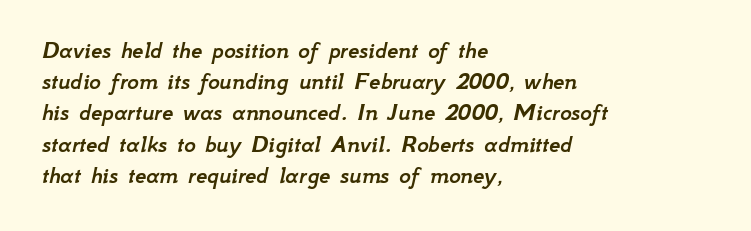
Q: Is the text italic (slanted)? A: Yes, it leans right by about 12 degrees.
Q: Is the text underlined? A: No.
Q: How is the paragraph aligned? A: Left-aligned.
Q: Is the spacing between letters normal or unusually wide? A: Normal.
Q: Is the spacing between lines tight, normal or loose? A: Normal.
